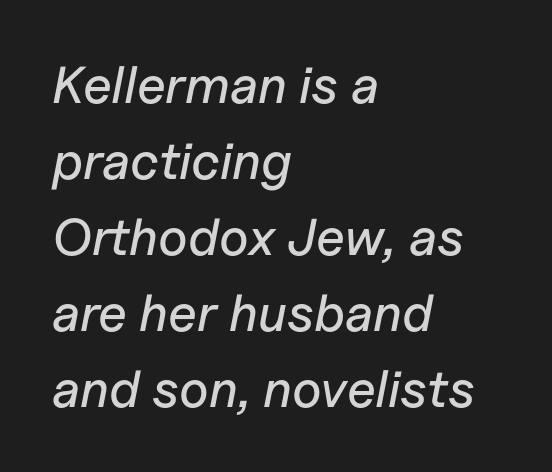
The words here are not underlined. Is the letter spacing exaggerated? No — it looks like the ordinary default. How would I describe the line gaps? Plain and ordinary. A typesetter would call this proportional, since set widths differ per character. Italic? Definitely — the glyphs are oblique. Reading down the block, your eye returns to a fixed left position each line.
